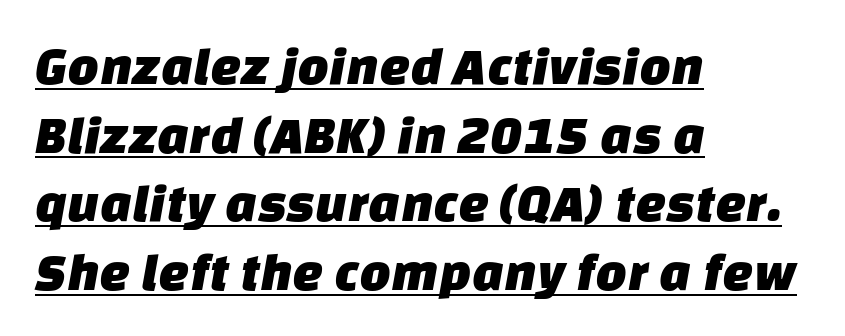
Examine the stroke ends and you'll find no serifs. What's the leading like? Ordinary, nothing unusual. Compared with typical body copy, the letter spacing here is the same. Each letter keeps its own natural width here, so spacing adapts to shape.
